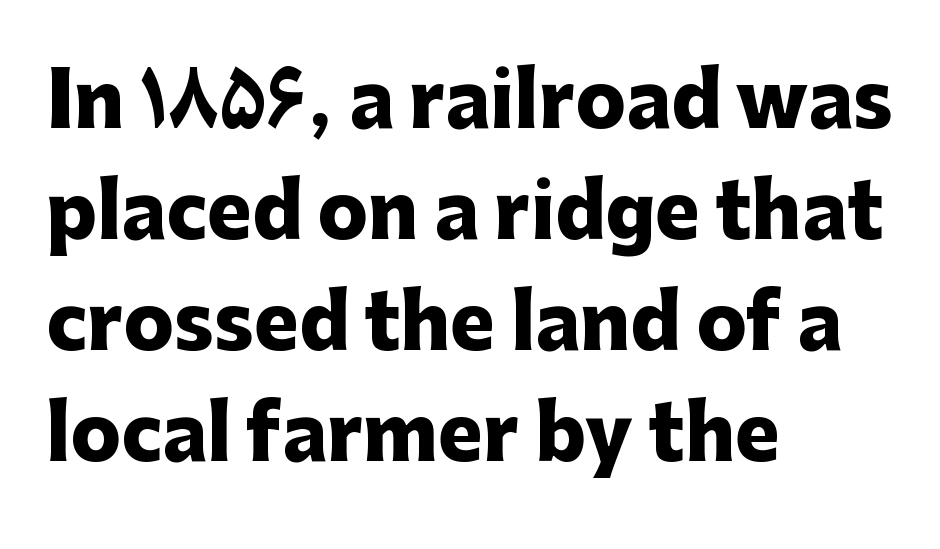
The image shows 75 px heavy sans-serif type, upright; set left-aligned, normal line spacing (1.48x), normal letter spacing, not underlined; low stroke contrast and a medium x-height.
